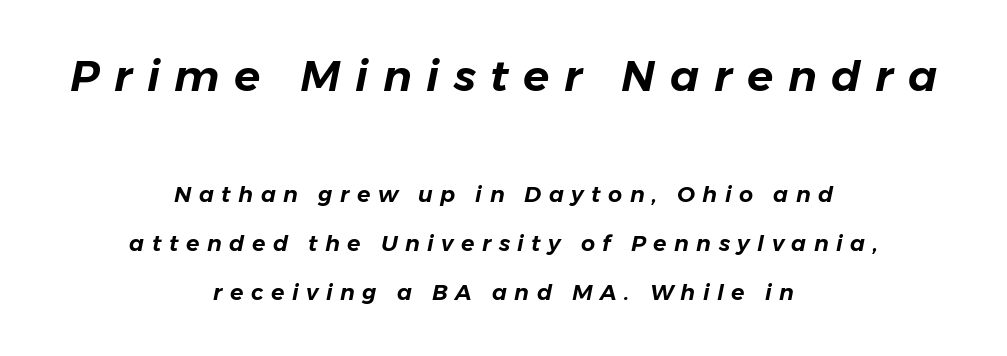
The image shows 43 px text type, italic (leaning right); set centered, loose line spacing (2.24x), unusually wide letter spacing (+0.34 em), not underlined; the first (top) block is 1.95x larger; low stroke contrast and a medium x-height.
